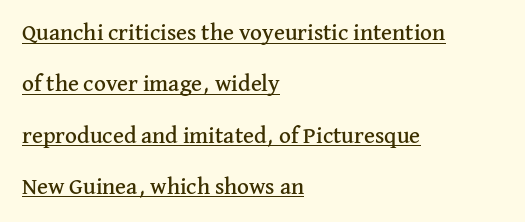
The glyphs are accompanied by a horizontal stroke just below them. Default kerning and tracking; the words read as compact shapes. Does the lettering tilt? It doesn't — this is upright. Vertical spacing — loose.
